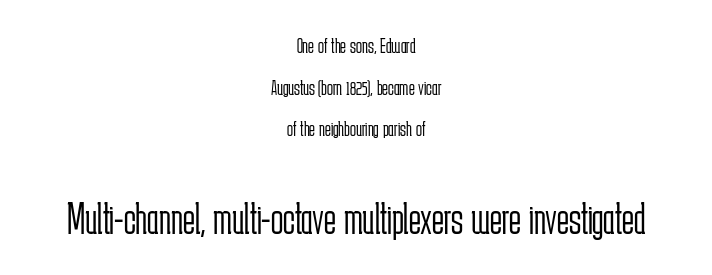
The type sits square on the baseline with zero lean. Think of a printed novel: that variable character pitch is what you see here. The rag falls on both sides of this text block equally. Glyph-to-glyph distance matches everyday printed text.
